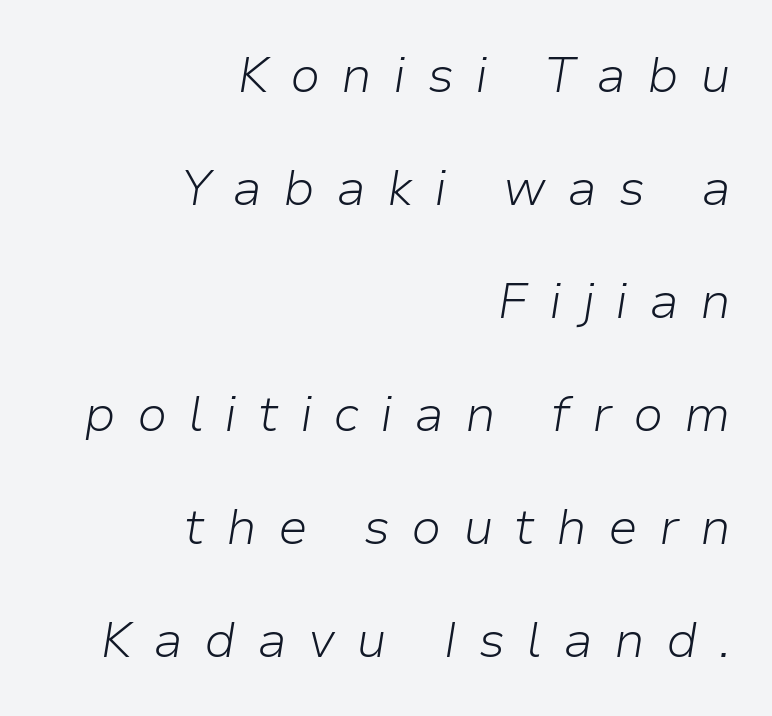
The image shows 50 px light type, italic (leaning right); set right-aligned, loose line spacing (2.26x), unusually wide letter spacing (+0.42 em), not underlined; low stroke contrast and a medium x-height.
